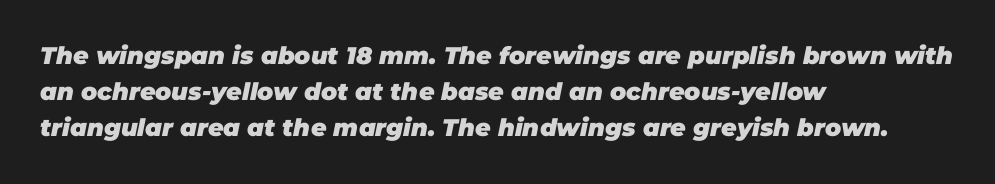
{"italic": "yes", "lean": "right", "slant_degrees": 11, "bold": "yes", "underline": "no", "align": "left", "line_spacing": "normal", "line_spacing_ratio": 1.51, "letter_spacing": "normal", "letter_spacing_em": 0.0, "glyph_px": 24}
